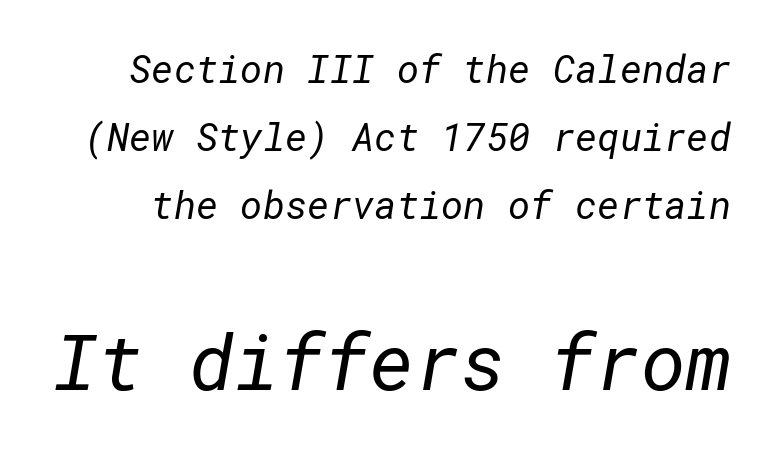
{"serif": "no", "bold": "no", "weight": "regular", "width": "normal", "stroke_contrast": "low", "x_height": "medium", "underline": "no", "line_spacing_ratio": 1.79, "letter_spacing": "normal", "letter_spacing_em": 0.0, "larger_block": "second", "size_ratio": 2.03, "glyph_px": 77}
